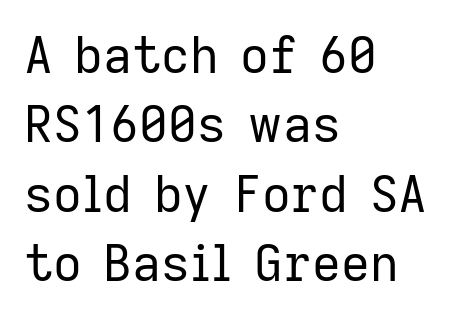
Interline gaps are of average width in this sample. Does the copy run flush right? No — it runs flush left. Think of a printed novel: that variable character pitch is what you see here. Does extra space separate the letters? No, they use regular spacing. Designer's note — italics off, roman on. The string is rendered with underlining switched off.
